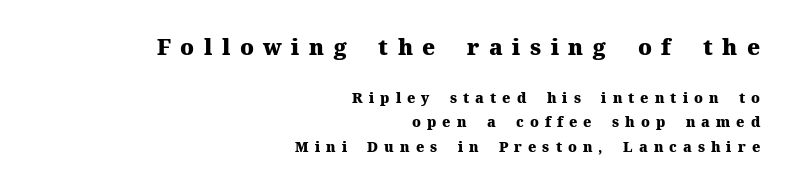
Q: Is the text bold? A: Yes.
Q: Is the text italic (slanted)? A: No, it is upright.
Q: Is the text underlined? A: No.
Q: How is the paragraph aligned? A: Right-aligned.
Q: Is the spacing between letters normal or unusually wide? A: Unusually wide.
Q: Which block of text is set in a larger size, the first (top) or the second (bottom)? A: The first (top) one.
